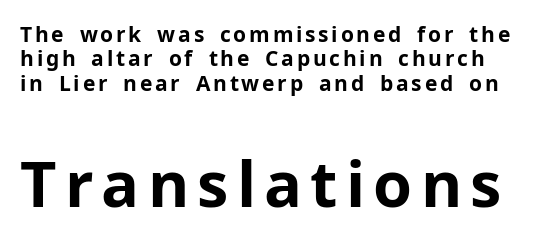
Q: Is the text bold? A: Yes.
Q: Is the text italic (slanted)? A: No, it is upright.
Q: Is the typeface a serif or a sans-serif typeface? A: Sans-serif.
Q: Is the text underlined? A: No.
Q: Which block of text is set in a larger size, the first (top) or the second (bottom)? A: The second (bottom) one.
Q: Width (condensed, normal, or wide)? A: Normal.
Q: Stroke contrast? A: Low.
Q: x-height? A: Medium.
Q: Monospaced? A: No.
